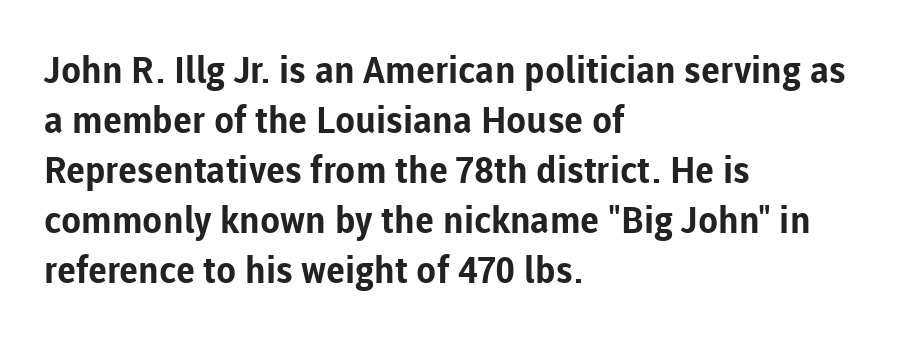
Quick note: interline space is typical. Ordinary non-slanted type is in use. Is the block centered? No — it sits flush against the left margin. Each letter's strokes conclude bluntly, with no projecting serifs.
